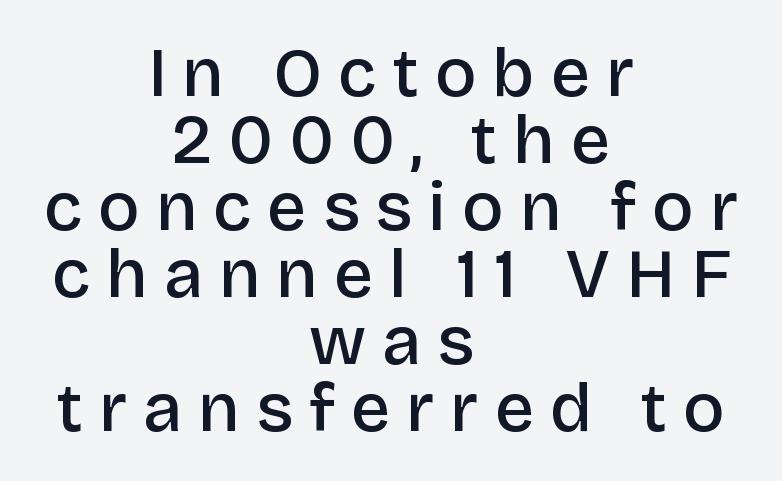
Q: Is the text bold? A: Semi-bold.
Q: Is the text italic (slanted)? A: No, it is upright.
Q: Is the typeface a serif or a sans-serif typeface? A: Sans-serif.
Q: Is the text underlined? A: No.
Q: How is the paragraph aligned? A: Centered.
Q: Is the spacing between letters normal or unusually wide? A: Unusually wide.
Q: Is the spacing between lines tight, normal or loose? A: Tight.
Q: Width (condensed, normal, or wide)? A: Normal.
Q: Stroke contrast? A: Low.
Q: x-height? A: Large.
Q: Monospaced? A: No.
